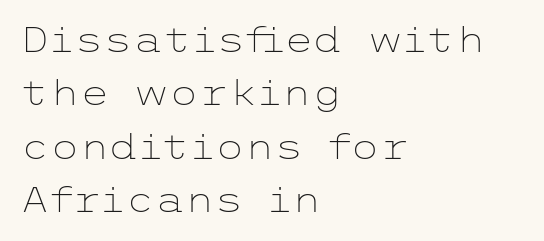
The image shows 34 px light, wide sans-serif type, upright; set left-aligned, normal line spacing (1.57x), normal letter spacing, not underlined; low stroke contrast and a medium x-height.
